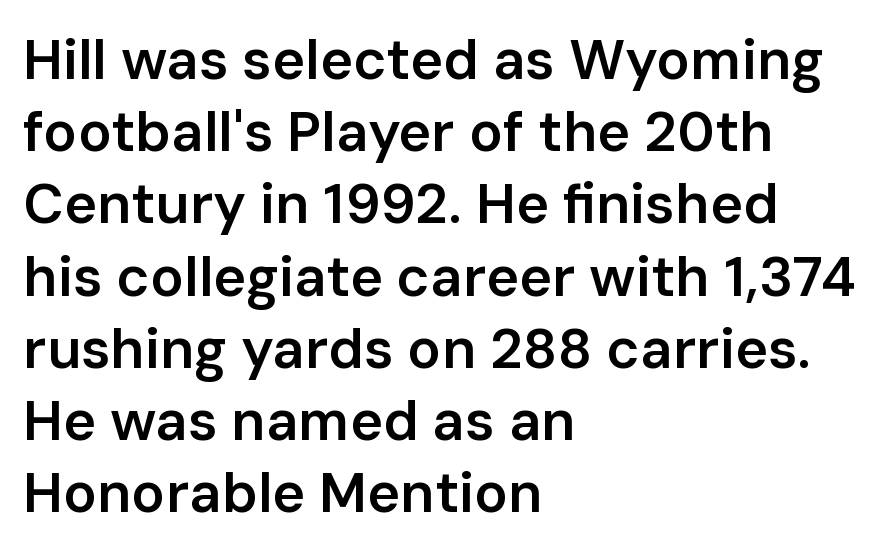
The image shows 56 px semibold sans-serif type, upright; set left-aligned, normal line spacing (1.29x), normal letter spacing, not underlined; low stroke contrast and a medium x-height.
